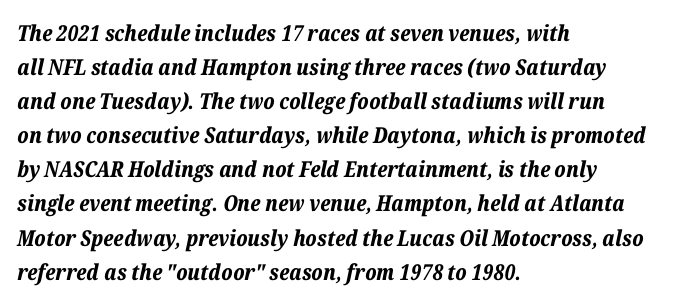
The image shows 22 px bold type, italic (leaning right); set left-aligned, normal line spacing (1.55x), normal letter spacing, not underlined.
